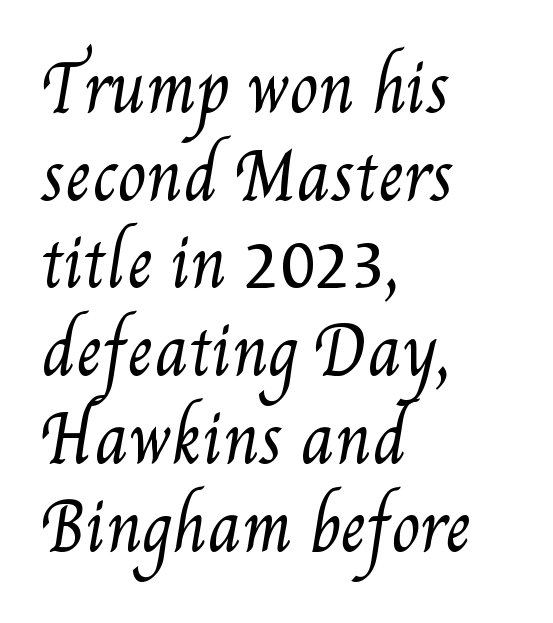
The image shows 65 px regular-weight, condensed type; set left-aligned, normal line spacing (1.35x), normal letter spacing, not underlined; medium stroke contrast and a small x-height.
